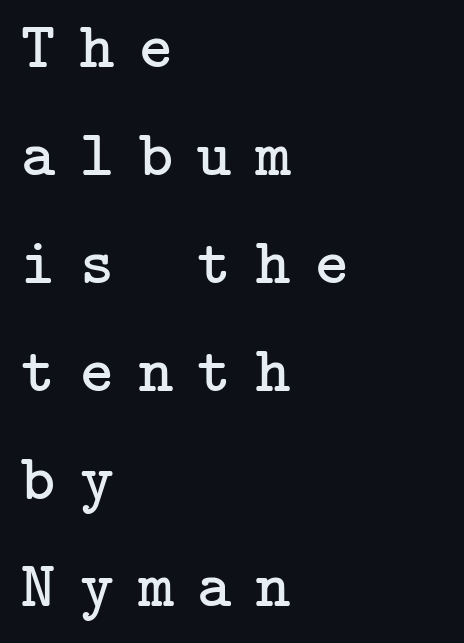
{"serif": "yes", "italic": "no", "bold": "no", "weight": "regular", "width": "normal", "stroke_contrast": "low", "x_height": "medium", "underline": "no", "align": "left", "line_spacing": "normal", "line_spacing_ratio": 1.66, "letter_spacing": "wide", "letter_spacing_em": 0.38, "glyph_px": 65}
